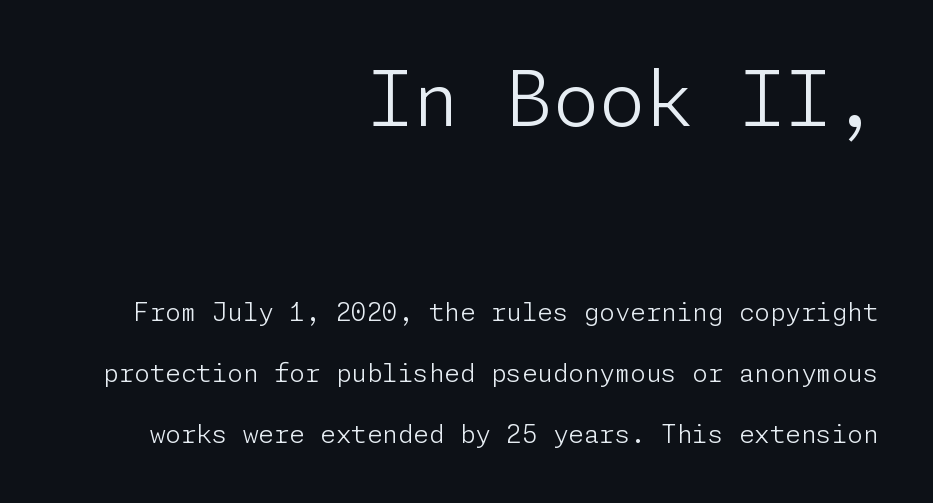
{"serif": "no", "italic": "no", "bold": "no", "weight": "light", "width": "normal", "stroke_contrast": "low", "x_height": "medium", "underline": "no", "align": "right", "line_spacing": "loose", "line_spacing_ratio": 2.43, "letter_spacing": "normal", "letter_spacing_em": 0.0, "larger_block": "first", "size_ratio": 3.0, "glyph_px": 75}
